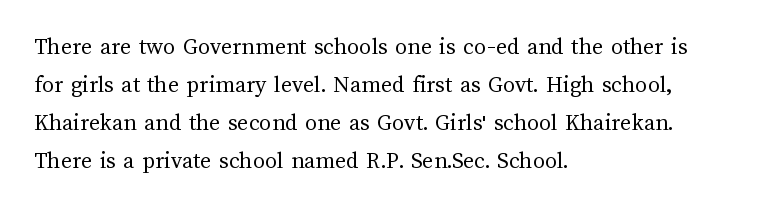
Q: Is the text bold? A: No.
Q: Is the text italic (slanted)? A: No, it is upright.
Q: Is the text underlined? A: No.
Q: How is the paragraph aligned? A: Left-aligned.
Q: Is the spacing between letters normal or unusually wide? A: Normal.
Q: Is the spacing between lines tight, normal or loose? A: Normal.
